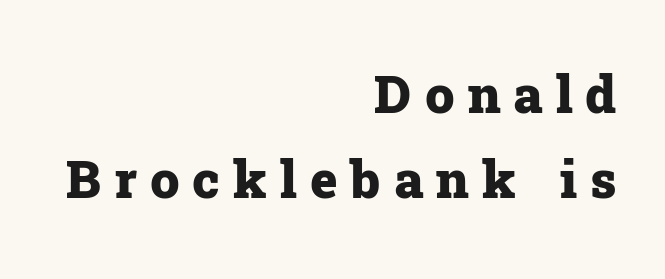
{"serif": "yes", "italic": "no", "bold": "yes", "weight": "heavy", "width": "normal", "stroke_contrast": "low", "x_height": "medium", "monospaced": "no", "underline": "no", "align": "right", "line_spacing": "normal", "line_spacing_ratio": 1.64, "letter_spacing": "wide", "letter_spacing_em": 0.25, "glyph_px": 52}
